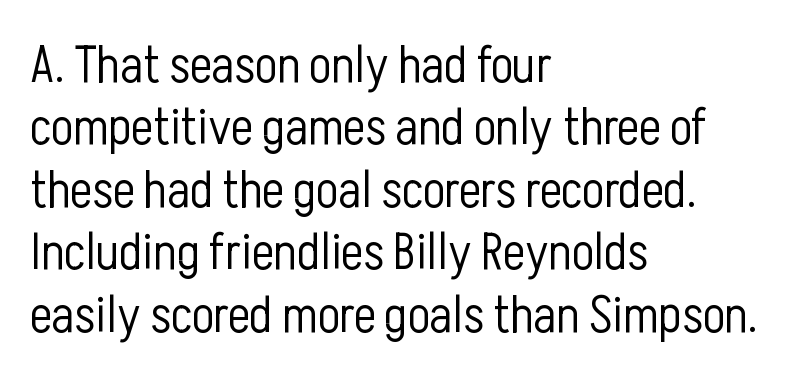
The image shows 52 px light, condensed sans-serif type, upright; set left-aligned, line spacing 1.2x, normal letter spacing, not underlined; low stroke contrast and a medium x-height.
